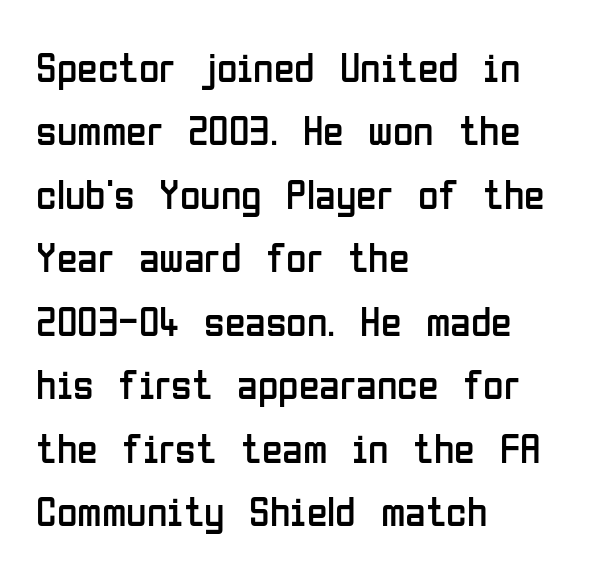
{"serif": "no", "italic": "no", "bold": "no", "weight": "regular", "width": "condensed", "stroke_contrast": "low", "x_height": "medium", "monospaced": "no", "underline": "no", "align": "left", "line_spacing": "normal", "line_spacing_ratio": 1.51, "letter_spacing": "normal", "letter_spacing_em": 0.0, "glyph_px": 42}
